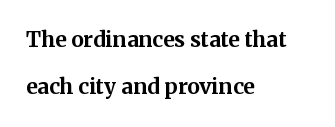
{"italic": "no", "bold": "yes", "underline": "no", "align": "left", "line_spacing": "loose", "line_spacing_ratio": 2.26, "letter_spacing": "normal", "letter_spacing_em": 0.0, "glyph_px": 21}
